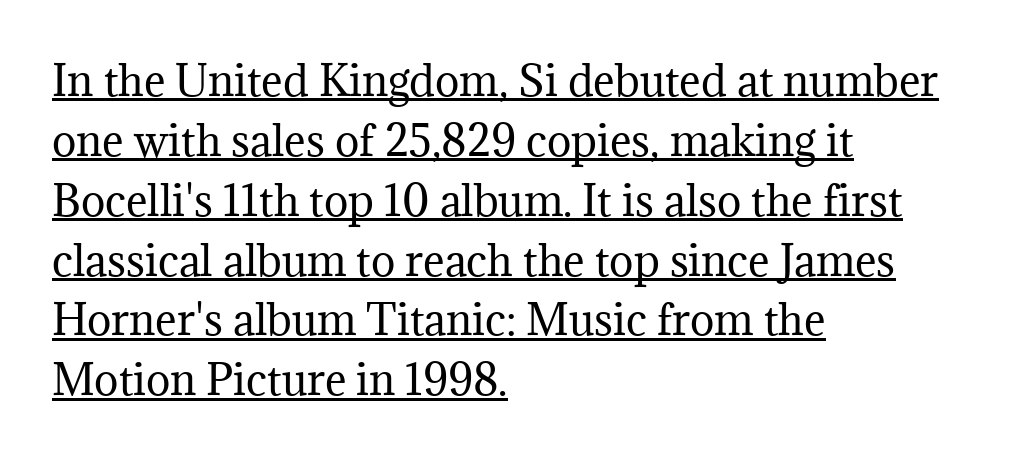
{"serif": "yes", "italic": "no", "bold": "no", "weight": "regular", "width": "normal", "stroke_contrast": "medium", "x_height": "medium", "monospaced": "no", "underline": "yes", "align": "left", "line_spacing": "normal", "line_spacing_ratio": 1.46, "letter_spacing": "normal", "letter_spacing_em": 0.0, "glyph_px": 41}
